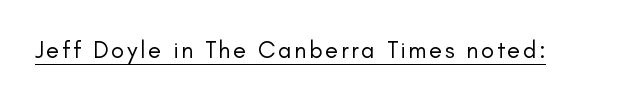
Q: Is the text bold? A: No.
Q: Is the text italic (slanted)? A: No, it is upright.
Q: Is the text underlined? A: Yes.
